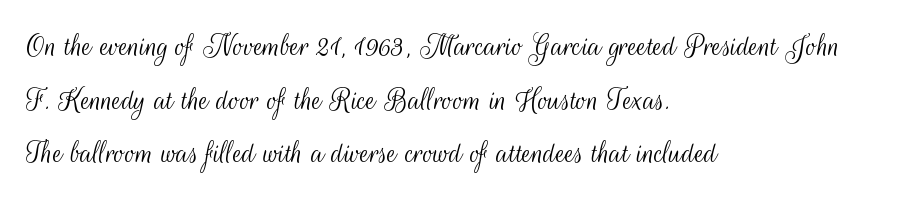
The image shows 34 px light, condensed sans-serif type; set left-aligned, normal line spacing (1.58x), normal letter spacing, not underlined; medium stroke contrast and a small x-height.
